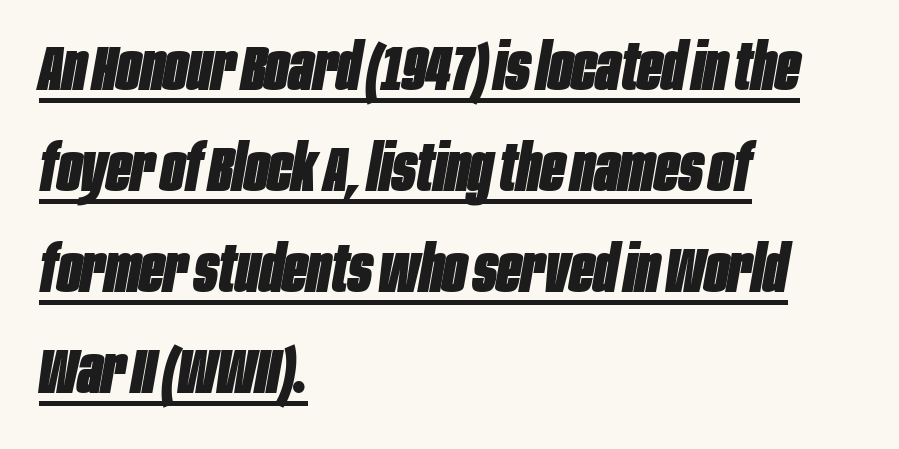
Regular leading. Where is the straight margin? On the left. Looking at the ascenders, they clearly lean. You could not count columns in this text — the font is proportionally spaced. The tracking reads as untouched default to a designer's eye. Plenty of ink on the page — the face is bold.
